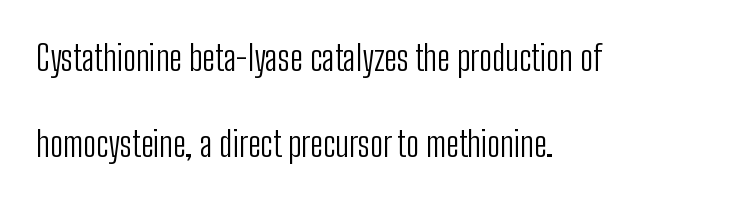
{"serif": "no", "italic": "no", "bold": "no", "weight": "light", "width": "condensed", "stroke_contrast": "low", "x_height": "medium", "monospaced": "no", "underline": "no", "align": "left", "line_spacing": "loose", "line_spacing_ratio": 2.47, "letter_spacing": "normal", "letter_spacing_em": 0.0, "glyph_px": 35}
